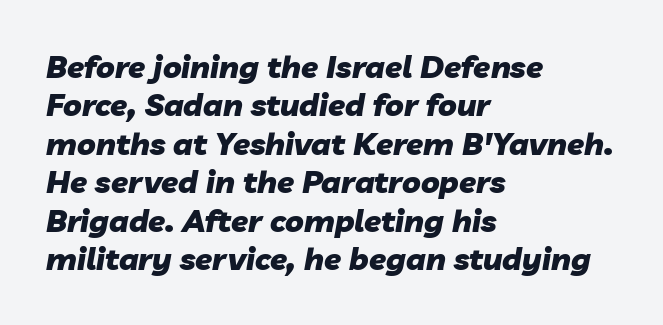
Is the block centered? No — it sits flush against the left margin. Just letters on the line, the space beneath them empty. You could not count columns in this text — the font is proportionally spaced. Notice how the stems are inclined rather than vertical — that's the hallmark of italics.
